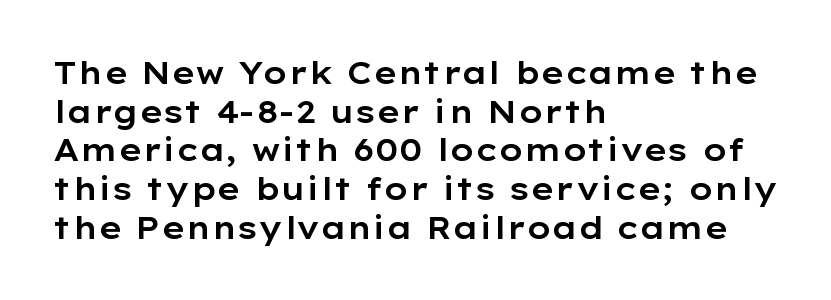
{"serif": "no", "italic": "no", "width": "wide", "stroke_contrast": "low", "x_height": "medium", "monospaced": "no", "underline": "no", "align": "left", "line_spacing": "normal", "line_spacing_ratio": 1.25, "letter_spacing": "normal", "letter_spacing_em": 0.0, "glyph_px": 31}
